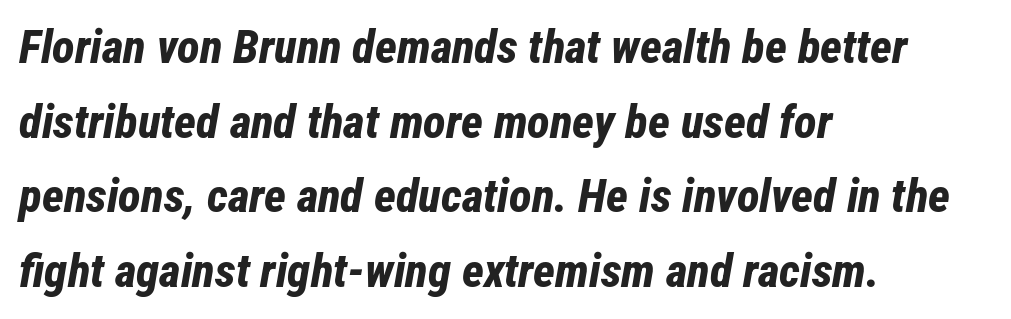
A normal amount of white space separates one row of letters from the next. Is this a fixed-width face? No — the glyphs have proportional, varying widths. Check under the words: just untouched page. The horizontal fit of the characters is conventional and even. The face used here has a pronounced slope to its letters.
